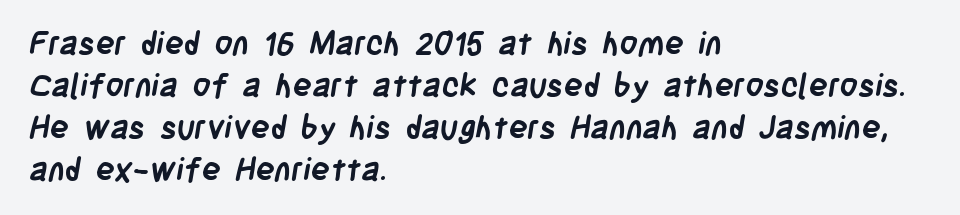
Q: Is the text bold? A: Yes.
Q: Is the typeface a serif or a sans-serif typeface? A: Sans-serif.
Q: Is the text underlined? A: No.
Q: How is the paragraph aligned? A: Left-aligned.
Q: Is the spacing between letters normal or unusually wide? A: Normal.
Q: Is the spacing between lines tight, normal or loose? A: Normal.
Q: Width (condensed, normal, or wide)? A: Condensed.
Q: Stroke contrast? A: Low.
Q: x-height? A: Large.
Q: Monospaced? A: No.
